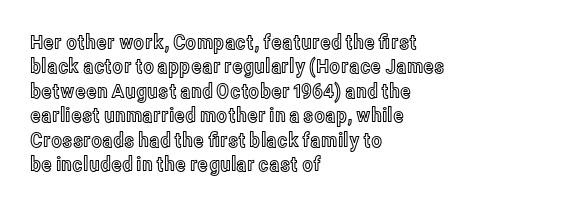
Q: Is the text italic (slanted)? A: No, it is upright.
Q: Is the text underlined? A: No.
Q: How is the paragraph aligned? A: Left-aligned.
Q: Is the spacing between letters normal or unusually wide? A: Normal.
